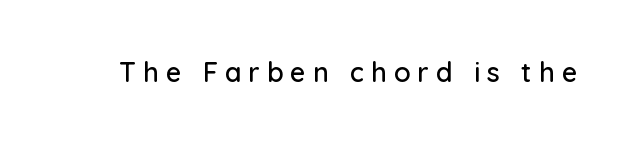
Q: Is the text italic (slanted)? A: No, it is upright.
Q: Is the text underlined? A: No.
Q: Is the spacing between letters normal or unusually wide? A: Unusually wide.
